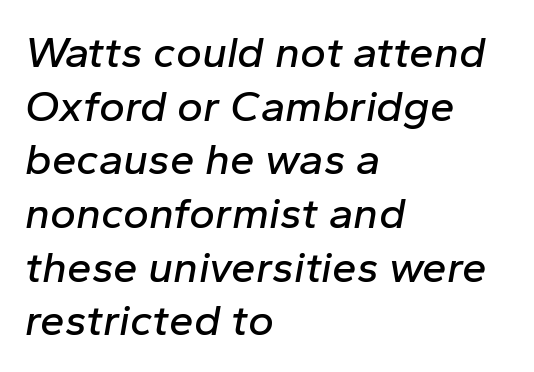
The whole block is typeset with a tilt. There is no visible air inserted between adjacent glyphs. Notice how the passage keeps a crisp vertical edge on the left only. The glyphs are unaccompanied by any horizontal stroke below them. The passage shown is typed in a proportional face where columns would drift.
